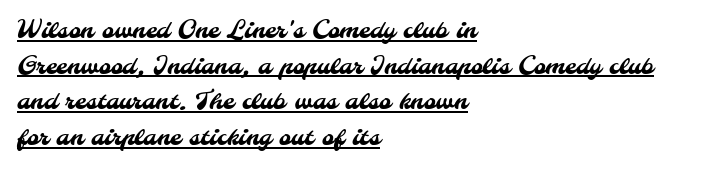
Q: Is the text underlined? A: Yes.
Q: How is the paragraph aligned? A: Left-aligned.
Q: Is the spacing between letters normal or unusually wide? A: Normal.
Q: Is the spacing between lines tight, normal or loose? A: Normal.
